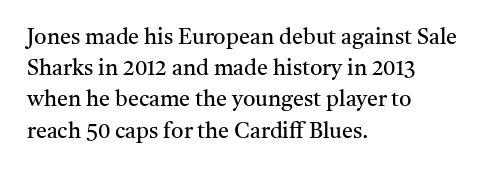
The image shows 22 px text type, upright; set left-aligned, normal line spacing (1.42x), normal letter spacing, not underlined.
